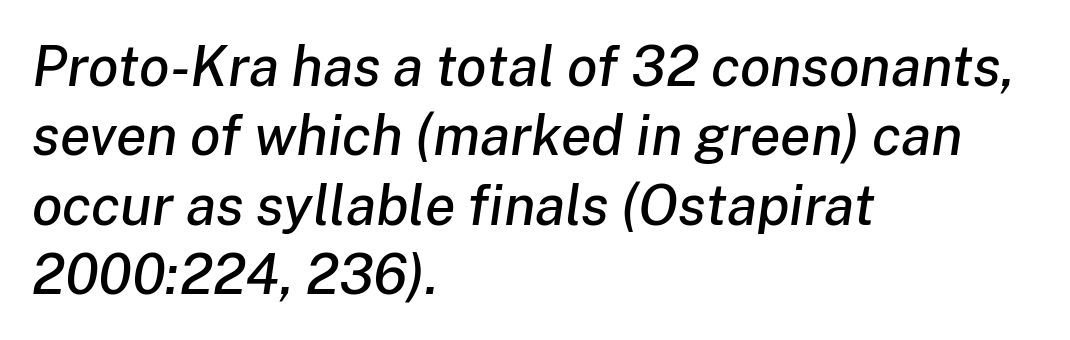
The image shows 56 px text type, italic (leaning right); set left-aligned, line spacing 1.24x, normal letter spacing, not underlined; low stroke contrast and a medium x-height.
